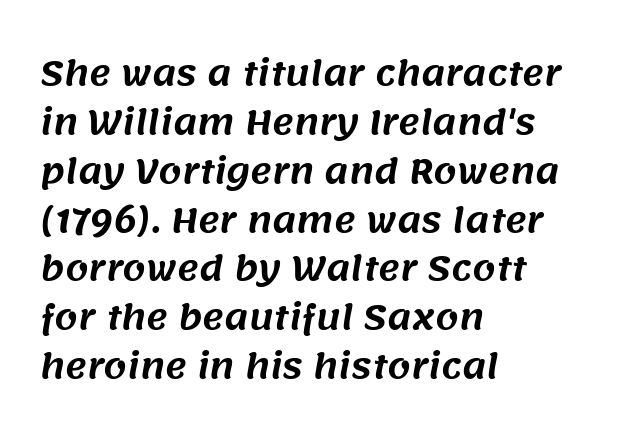
The horizontal fit of the characters is conventional and even. Students, observe: this is what conventionally led text looks like. Do the characters align in a grid? No, the font is proportional. Check under the words: just untouched page.
